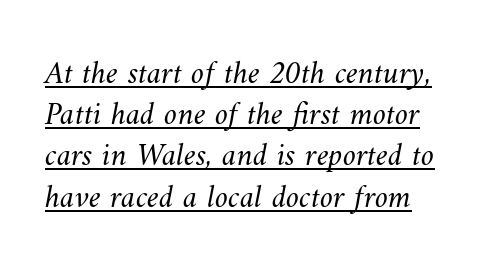
{"bold": "no", "weight": "light", "width": "normal", "stroke_contrast": "medium", "x_height": "small", "monospaced": "no", "underline": "yes", "line_spacing": "normal", "line_spacing_ratio": 1.25, "letter_spacing": "normal", "letter_spacing_em": 0.0, "glyph_px": 33}
